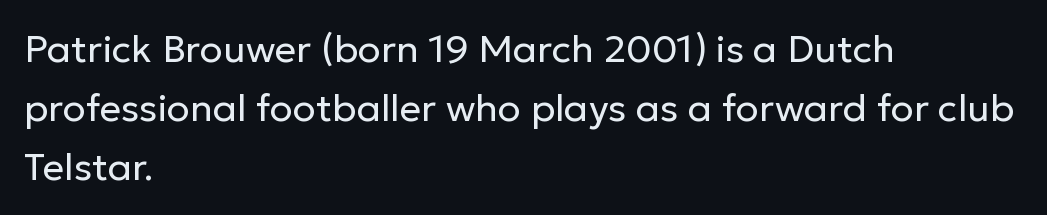
The image shows 38 px regular-weight sans-serif type, upright; set left-aligned, normal line spacing (1.55x), normal letter spacing, not underlined; low stroke contrast and a medium x-height.
